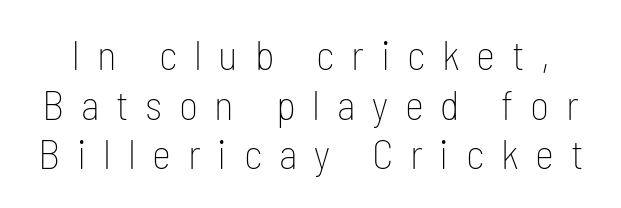
Q: Is the text bold? A: No.
Q: Is the text italic (slanted)? A: No, it is upright.
Q: Is the typeface a serif or a sans-serif typeface? A: Sans-serif.
Q: Is the text underlined? A: No.
Q: Is the spacing between letters normal or unusually wide? A: Unusually wide.
Q: Width (condensed, normal, or wide)? A: Condensed.
Q: Stroke contrast? A: Low.
Q: x-height? A: Medium.
Q: Monospaced? A: No.
